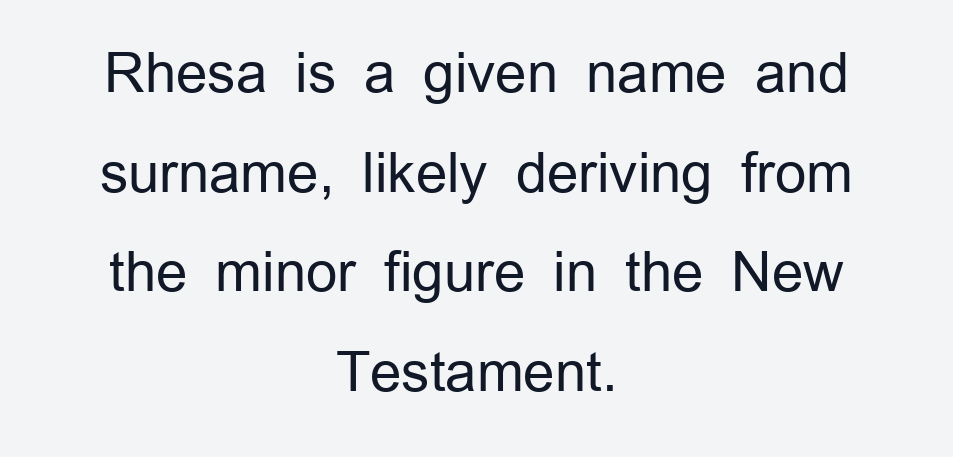
The image shows 55 px regular-weight sans-serif type, upright; set centered, line spacing 1.81x, normal letter spacing, not underlined; low stroke contrast and a medium x-height.
